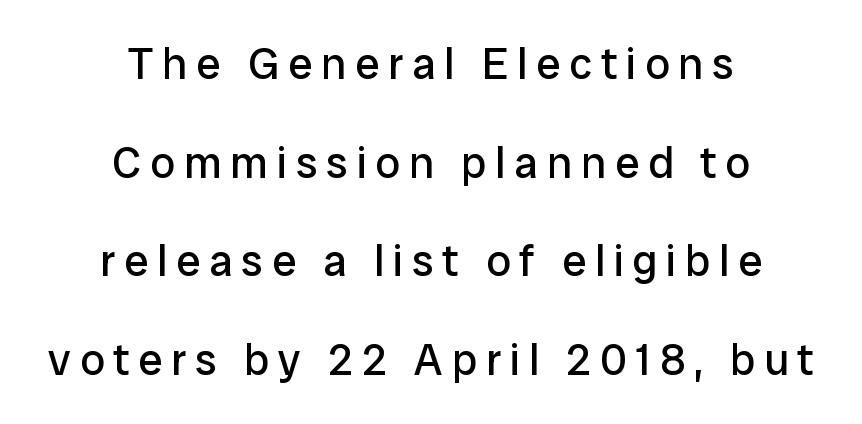
{"serif": "no", "italic": "no", "bold": "no", "weight": "regular", "width": "normal", "stroke_contrast": "low", "x_height": "medium", "monospaced": "no", "underline": "no", "align": "center", "line_spacing": "loose", "line_spacing_ratio": 2.24, "letter_spacing": "wide", "letter_spacing_em": 0.2, "glyph_px": 44}
